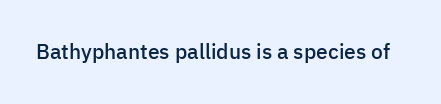
Q: Is the text bold? A: Semi-bold.
Q: Is the text italic (slanted)? A: No, it is upright.
Q: Is the text underlined? A: No.
Q: Is the spacing between letters normal or unusually wide? A: Normal.
